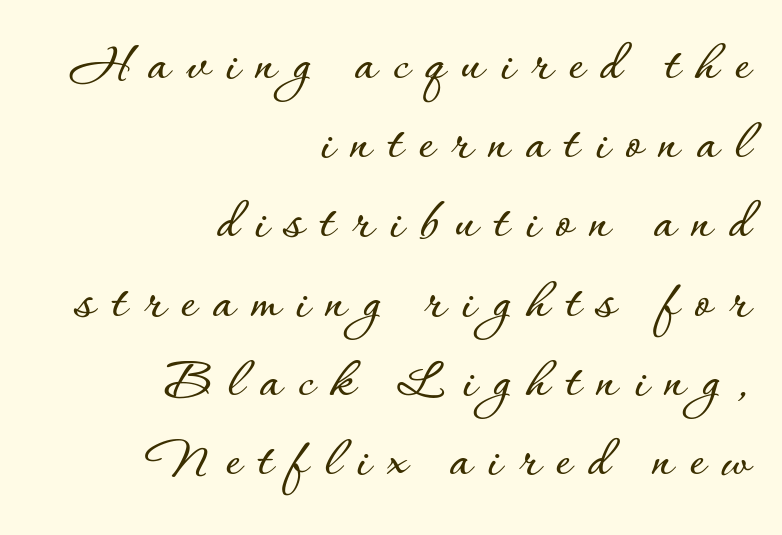
{"width": "normal", "stroke_contrast": "low", "x_height": "small", "monospaced": "no", "underline": "no", "align": "right", "line_spacing": "normal", "line_spacing_ratio": 1.39, "letter_spacing": "wide", "letter_spacing_em": 0.29, "glyph_px": 57}
